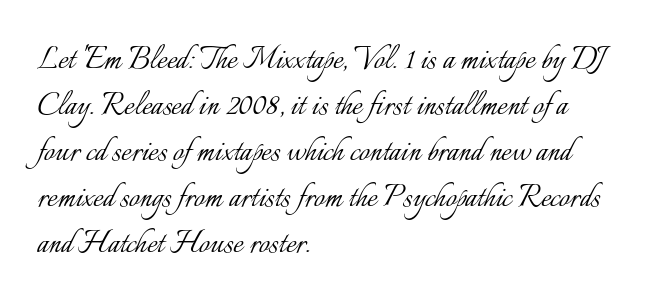
The image shows 38 px light type; set left-aligned, line spacing 1.21x, normal letter spacing, not underlined; low stroke contrast and a small x-height.
